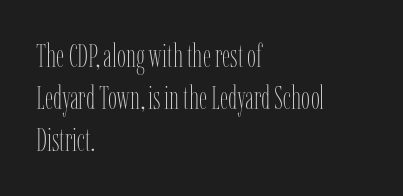
Q: Is the text bold? A: No.
Q: Is the text italic (slanted)? A: No, it is upright.
Q: Is the text underlined? A: No.
Q: How is the paragraph aligned? A: Left-aligned.
Q: Is the spacing between letters normal or unusually wide? A: Normal.
Q: Is the spacing between lines tight, normal or loose? A: Normal.
Q: Width (condensed, normal, or wide)? A: Condensed.
Q: Stroke contrast? A: Low.
Q: x-height? A: Medium.
Q: Monospaced? A: No.
